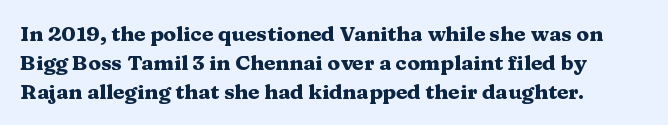
The lines are quadded left. These lines keep a tight, regular rhythm from letter to letter. The gap between lines stays unmarked. It's the straight-up-and-down kind of type. The rendering uses a moderate line-height, typical for paragraphs. Pretty heavy lettering here — definitely bold.
